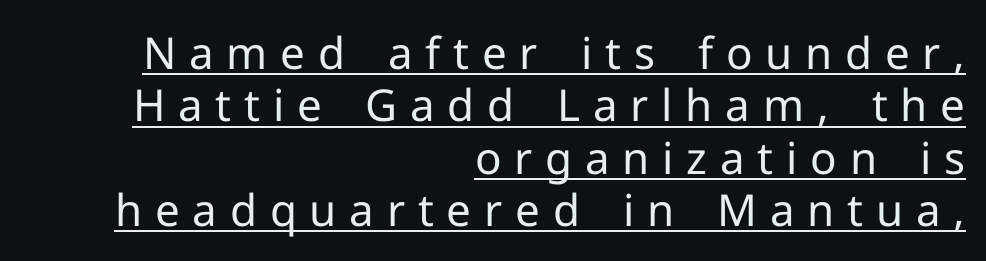
The lettering stays uniformly vertical, giving the passage a roman look. What decoration does the sample have? An underline. Do the characters align in a grid? No, the font is proportional. These lines are composed in type without serifs. Between one letter and the next there's a generous, obvious gap. Layout note: lines flush right.
